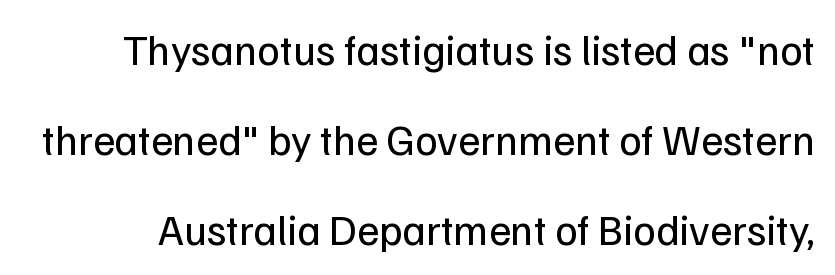
{"serif": "no", "italic": "no", "bold": "no", "weight": "regular", "width": "normal", "stroke_contrast": "low", "x_height": "medium", "monospaced": "no", "underline": "no", "line_spacing": "loose", "line_spacing_ratio": 2.09, "letter_spacing": "normal", "letter_spacing_em": 0.0, "glyph_px": 43}
